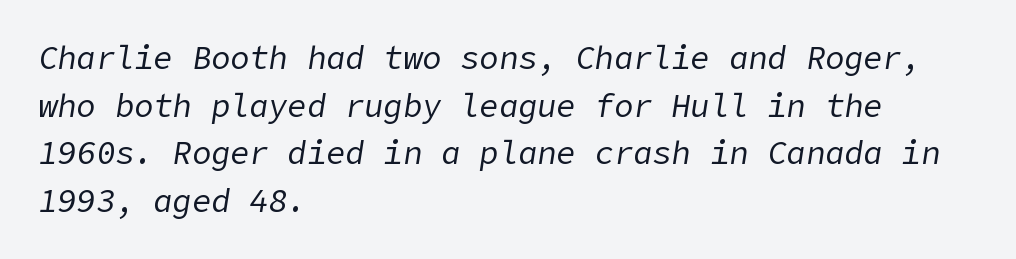
Q: Is the text bold? A: No.
Q: Is the text italic (slanted)? A: Yes, it leans right by about 9 degrees.
Q: Is the text underlined? A: No.
Q: How is the paragraph aligned? A: Left-aligned.
Q: Is the spacing between letters normal or unusually wide? A: Normal.
Q: Is the spacing between lines tight, normal or loose? A: Normal.
Q: Width (condensed, normal, or wide)? A: Normal.
Q: Stroke contrast? A: Low.
Q: x-height? A: Medium.
